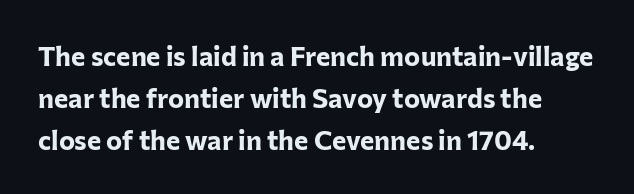
The image shows 27 px bold type, upright; set left-aligned, normal line spacing (1.55x), normal letter spacing, not underlined.
